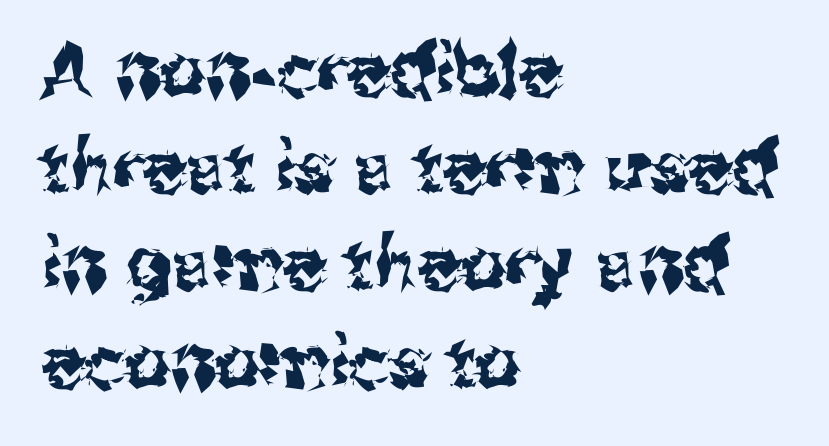
Left-aligned paragraph, ragged on the right. When letters stand straight like this, we call the style roman or upright. A typesetter would call this zero additional tracking. Grotesque or geometric, the face here clearly has no serifs.
